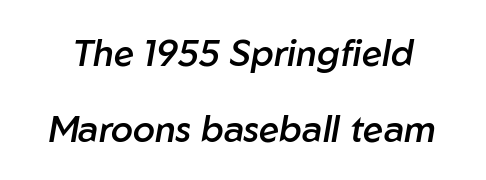
Q: Is the text bold? A: Semi-bold.
Q: Is the text italic (slanted)? A: Yes, it leans right by about 10 degrees.
Q: Is the text underlined? A: No.
Q: Is the spacing between letters normal or unusually wide? A: Normal.
Q: Is the spacing between lines tight, normal or loose? A: Loose.
Q: Width (condensed, normal, or wide)? A: Normal.
Q: Stroke contrast? A: Low.
Q: x-height? A: Medium.
Q: Monospaced? A: No.
